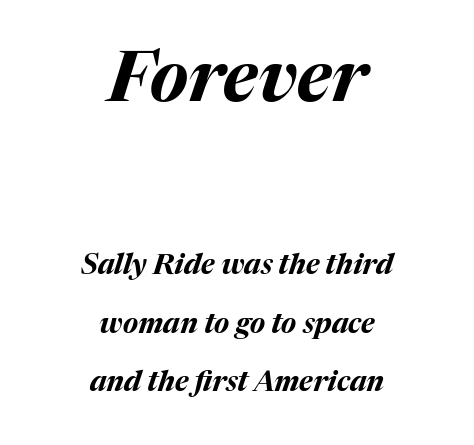
{"italic": "yes", "lean": "right", "slant_degrees": 17, "bold": "yes", "weight": "bold", "width": "normal", "stroke_contrast": "medium", "x_height": "medium", "monospaced": "no", "underline": "no", "align": "center", "line_spacing": "loose", "line_spacing_ratio": 2.1, "letter_spacing": "normal", "letter_spacing_em": 0.0, "larger_block": "first", "size_ratio": 2.54, "glyph_px": 71}
